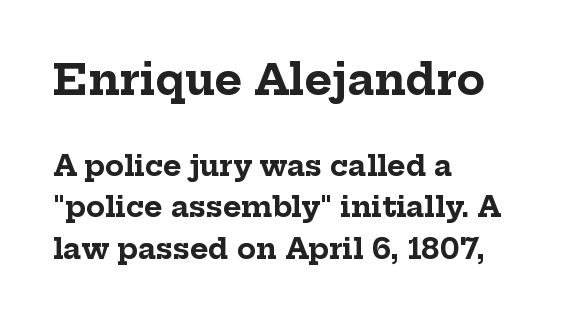
The axis of the letterforms is exactly vertical. This rendering features lettering with no underline. What's the leading like? Ordinary, nothing unusual. The face used here appears at its bigger size in the upper chunk. Note the varied advance widths — an 'i' is clearly narrower than an 'm'. A serif font was chosen for this passage.
